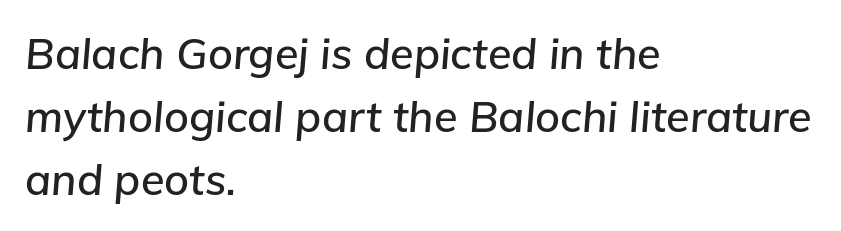
Baseline-to-baseline distance is the conventional proportion of letter height. This rendering leaves character spacing at its baseline value. The whole block is typeset with a tilt. The lines are quadded left. Plain, unruled lines of type.
